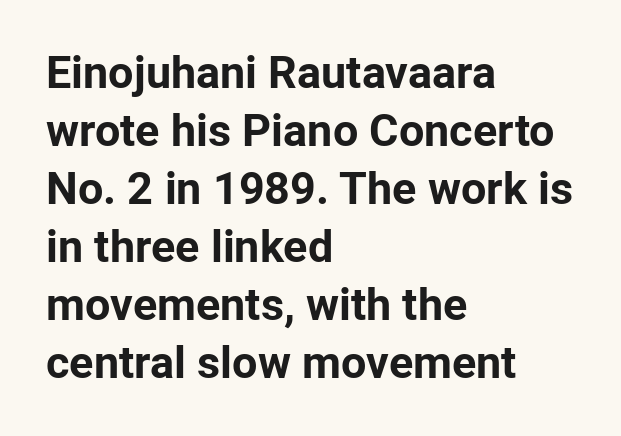
Q: Is the text bold? A: Yes.
Q: Is the text italic (slanted)? A: No, it is upright.
Q: Is the typeface a serif or a sans-serif typeface? A: Sans-serif.
Q: Is the text underlined? A: No.
Q: How is the paragraph aligned? A: Left-aligned.
Q: Is the spacing between letters normal or unusually wide? A: Normal.
Q: Is the spacing between lines tight, normal or loose? A: Normal.
Q: Width (condensed, normal, or wide)? A: Normal.
Q: Stroke contrast? A: Low.
Q: x-height? A: Medium.
Q: Monospaced? A: No.
